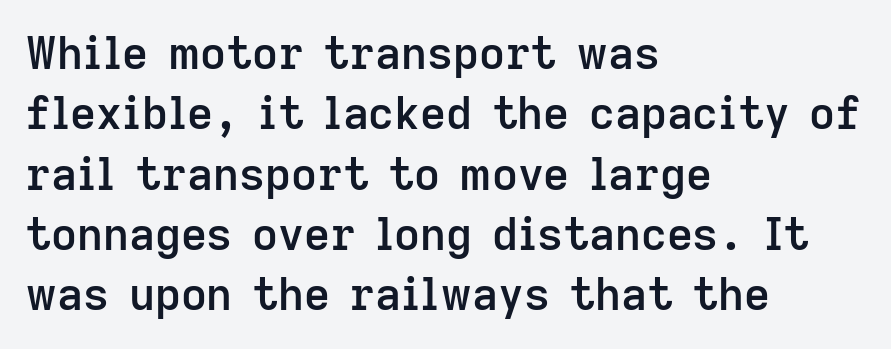
{"serif": "no", "italic": "no", "bold": "semi", "weight": "semibold", "width": "normal", "stroke_contrast": "low", "x_height": "medium", "monospaced": "no", "underline": "no", "align": "left", "line_spacing": "normal", "line_spacing_ratio": 1.34, "letter_spacing": "normal", "letter_spacing_em": 0.0, "glyph_px": 45}
